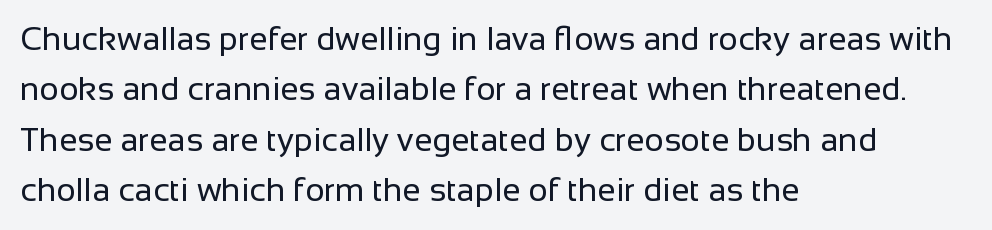
{"serif": "no", "italic": "no", "bold": "no", "weight": "regular", "width": "normal", "stroke_contrast": "low", "x_height": "medium", "monospaced": "no", "underline": "no", "align": "left", "line_spacing": "normal", "line_spacing_ratio": 1.53, "letter_spacing": "normal", "letter_spacing_em": 0.0, "glyph_px": 33}
